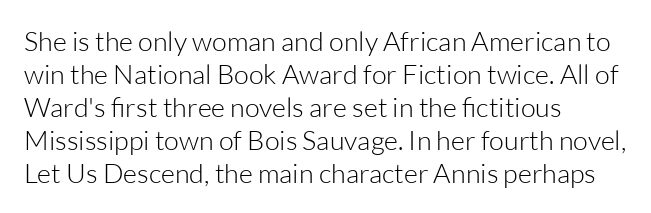
Q: Is the text bold? A: No.
Q: Is the text italic (slanted)? A: No, it is upright.
Q: Is the text underlined? A: No.
Q: How is the paragraph aligned? A: Left-aligned.
Q: Is the spacing between letters normal or unusually wide? A: Normal.
